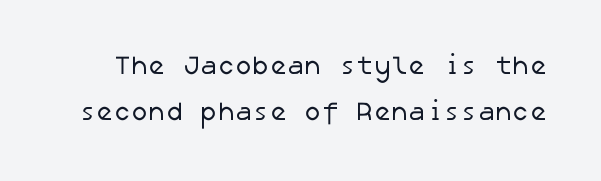
{"bold": "no", "underline": "no", "line_spacing_ratio": 1.76, "letter_spacing": "normal", "letter_spacing_em": 0.0, "glyph_px": 26}
